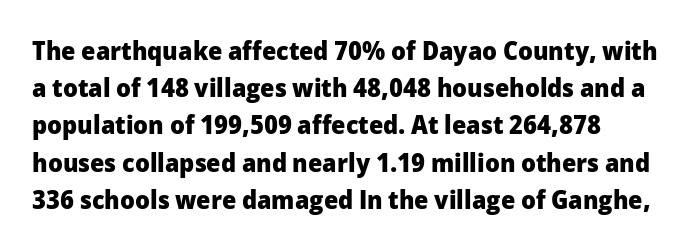
Characters remain perfectly vertical along every line. This sample uses plain, unmodified letter spacing. Lines of text with bare space underneath. If you measured baseline to baseline, you'd find a middling distance.
